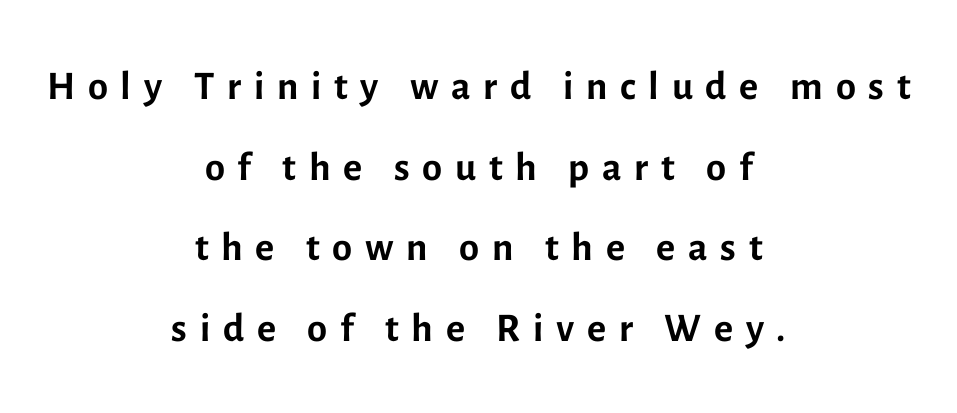
Q: Is the text bold? A: No.
Q: Is the text italic (slanted)? A: No, it is upright.
Q: Is the typeface a serif or a sans-serif typeface? A: Sans-serif.
Q: Is the text underlined? A: No.
Q: How is the paragraph aligned? A: Centered.
Q: Is the spacing between letters normal or unusually wide? A: Unusually wide.
Q: Is the spacing between lines tight, normal or loose? A: Normal.
Q: Width (condensed, normal, or wide)? A: Normal.
Q: x-height? A: Medium.
Q: Monospaced? A: No.
